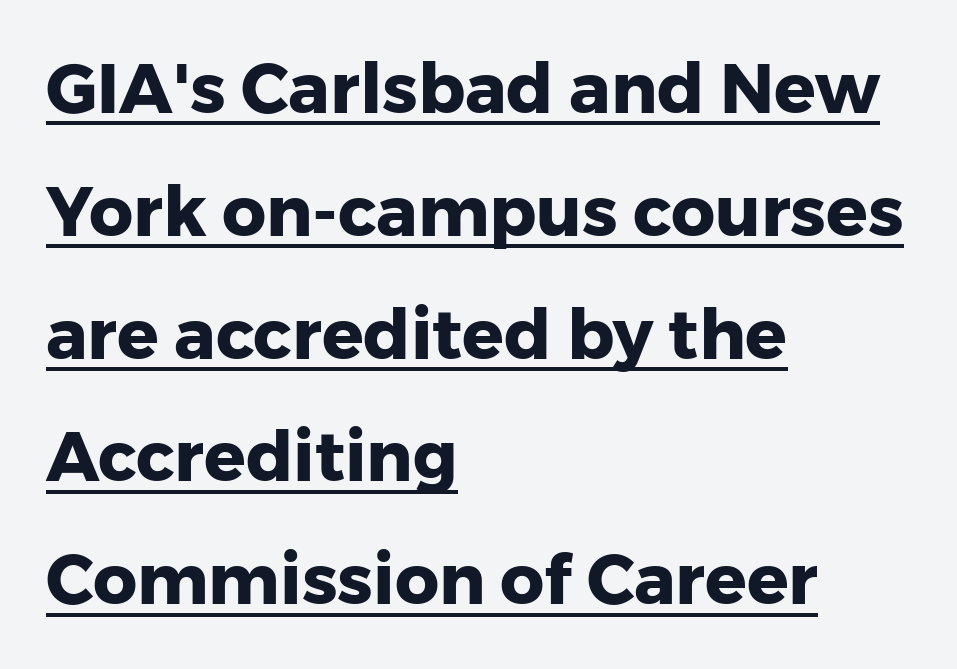
Plenty of ink on the page — the face is bold. The letters advance in unequal steps, a hallmark of proportional type. The words here are underlined. If you drew a ruler down the left edge, every line would touch it.
